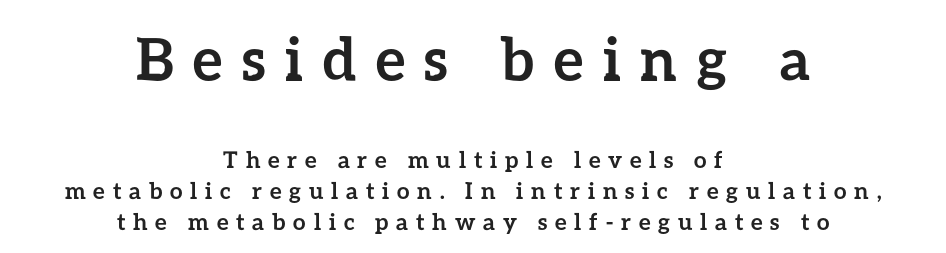
{"italic": "no", "bold": "yes", "weight": "semibold", "width": "normal", "stroke_contrast": "low", "x_height": "medium", "monospaced": "no", "underline": "no", "align": "center", "line_spacing": "normal", "line_spacing_ratio": 1.35, "letter_spacing": "wide", "letter_spacing_em": 0.34, "larger_block": "first", "size_ratio": 2.52, "glyph_px": 58}
